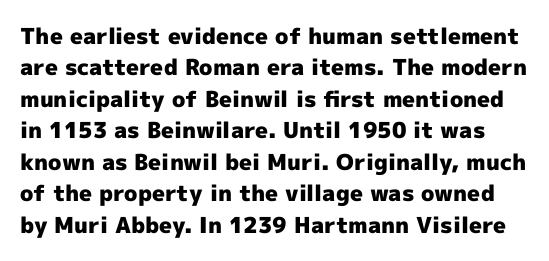
{"italic": "no", "bold": "yes", "underline": "no", "line_spacing": "normal", "line_spacing_ratio": 1.43, "letter_spacing": "normal", "letter_spacing_em": 0.0, "glyph_px": 22}
